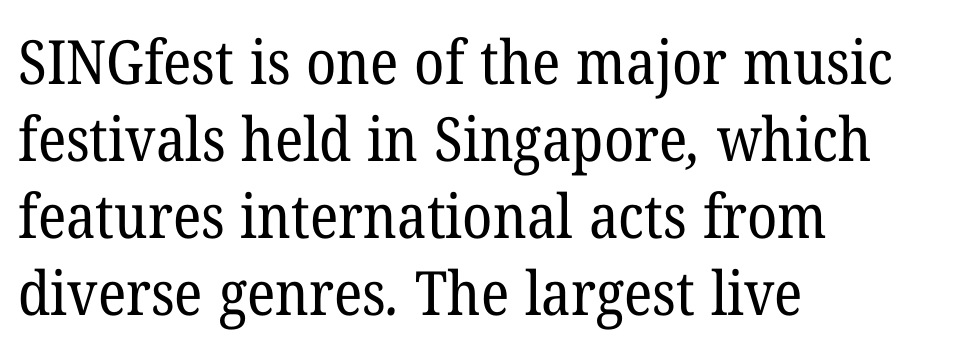
The image shows 61 px regular-weight serif type; set left-aligned, normal line spacing (1.26x), normal letter spacing, not underlined; low stroke contrast and a medium x-height.
